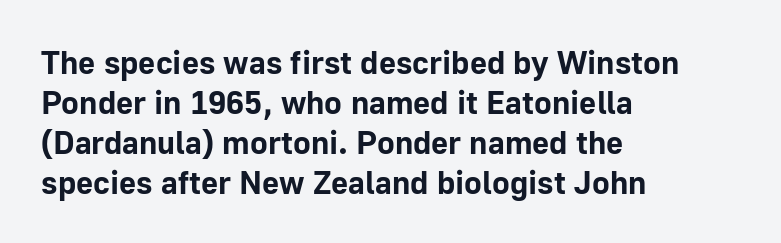
The image shows 33 px bold sans-serif type, upright; set left-aligned, line spacing 1.21x, normal letter spacing, not underlined; low stroke contrast and a medium x-height.
